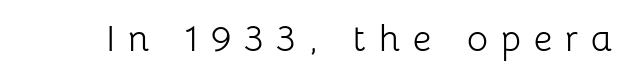
{"serif": "no", "italic": "no", "bold": "no", "weight": "light", "width": "normal", "stroke_contrast": "low", "x_height": "medium", "monospaced": "no", "underline": "no", "letter_spacing": "wide", "letter_spacing_em": 0.36, "glyph_px": 36}
